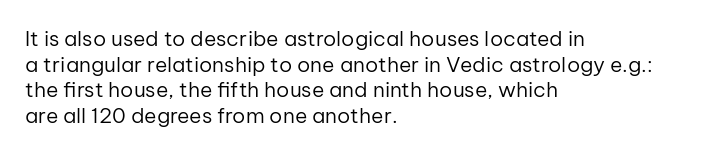
Q: Is the text bold? A: No.
Q: Is the text italic (slanted)? A: No, it is upright.
Q: Is the text underlined? A: No.
Q: How is the paragraph aligned? A: Left-aligned.
Q: Is the spacing between letters normal or unusually wide? A: Normal.
